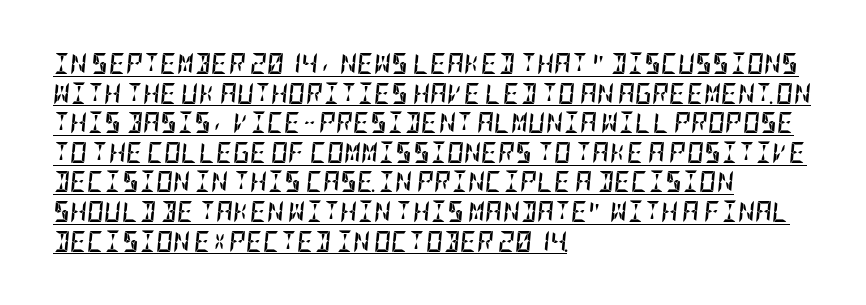
{"italic": "yes", "lean": "right", "slant_degrees": 5, "bold": "yes", "underline": "yes", "align": "left", "line_spacing": "normal", "line_spacing_ratio": 1.41, "letter_spacing": "normal", "letter_spacing_em": 0.0, "glyph_px": 21}
